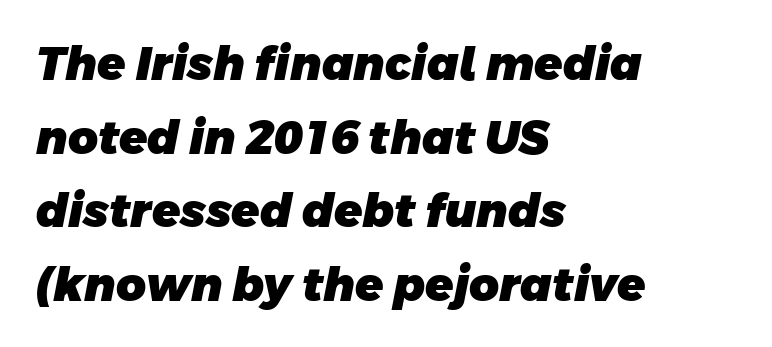
The image shows 46 px heavy sans-serif type; set left-aligned, normal line spacing (1.6x), normal letter spacing, not underlined; low stroke contrast and a large x-height.
